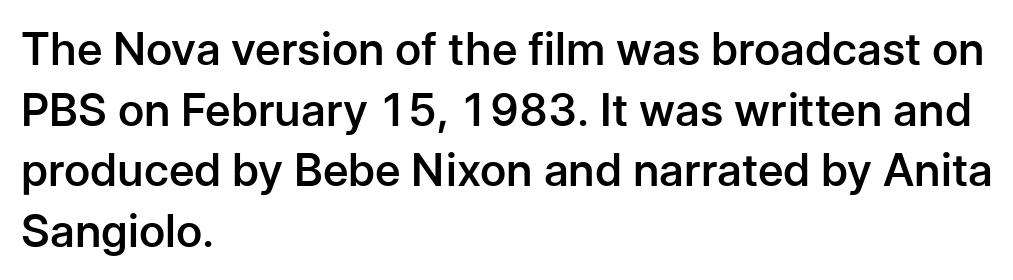
A somewhat darkened texture: the type is semibold rather than bold. Vertically, the passage feels balanced, rows spaced as you'd expect. The rendering anchors every line to the left-hand side. Is the letter spacing exaggerated? No — it looks like the ordinary default. These lines were composed using upright roman letters. The rendering uses natural spacing where letterforms have individual widths.
